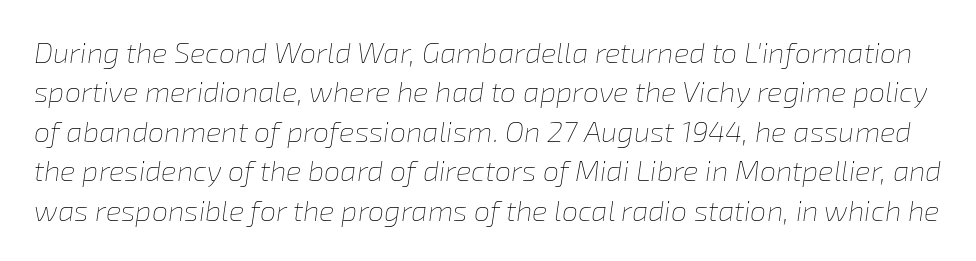
Q: Is the text bold? A: No.
Q: Is the text italic (slanted)? A: Yes, it leans right by about 8 degrees.
Q: Is the text underlined? A: No.
Q: Is the spacing between letters normal or unusually wide? A: Normal.
Q: Is the spacing between lines tight, normal or loose? A: Normal.
Q: Width (condensed, normal, or wide)? A: Normal.
Q: Stroke contrast? A: Low.
Q: x-height? A: Medium.
Q: Monospaced? A: No.
